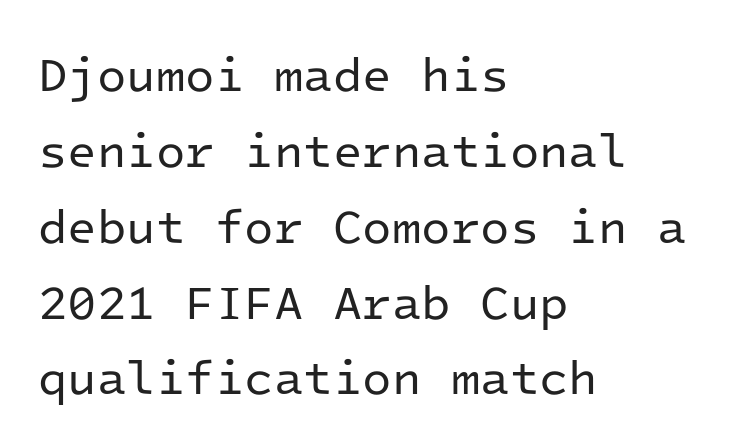
The image shows 48 px regular-weight sans-serif type, upright, monospaced; set left-aligned, normal line spacing (1.58x), normal letter spacing, not underlined; low stroke contrast and a medium x-height.
